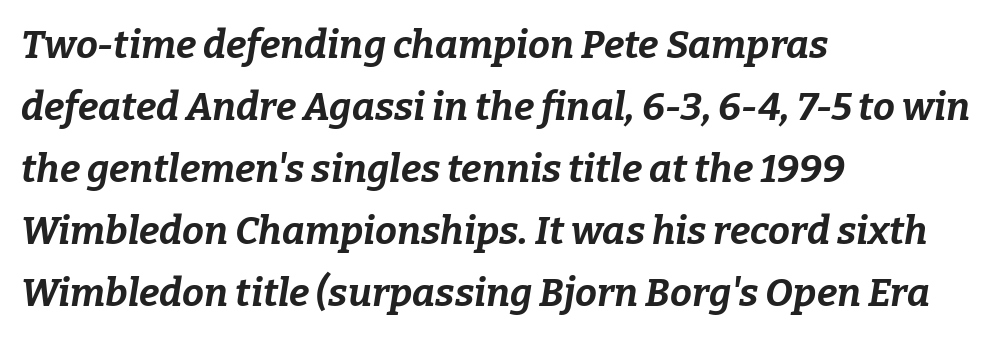
{"italic": "yes", "lean": "right", "slant_degrees": 9, "bold": "yes", "weight": "bold", "width": "normal", "stroke_contrast": "low", "x_height": "medium", "monospaced": "no", "underline": "no", "align": "left", "line_spacing": "normal", "line_spacing_ratio": 1.59, "letter_spacing": "normal", "letter_spacing_em": 0.0, "glyph_px": 39}
